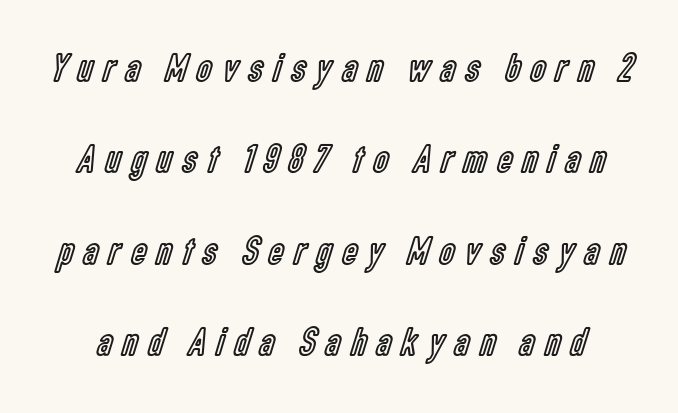
The area under the type is left untouched. The face used here is proportionally spaced, like ordinary book or web type. The rendering inserts visible extra space after every character. Notice the wide empty band between every row — that's loose leading.
